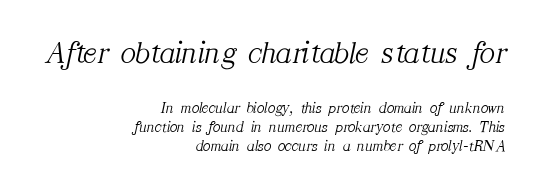
{"serif": "yes", "italic": "yes", "lean": "right", "slant_degrees": 12, "bold": "no", "weight": "light", "width": "normal", "stroke_contrast": "medium", "x_height": "medium", "monospaced": "no", "underline": "no", "align": "right", "line_spacing_ratio": 1.19, "letter_spacing": "normal", "letter_spacing_em": 0.0, "larger_block": "first", "size_ratio": 2.0, "glyph_px": 32}
